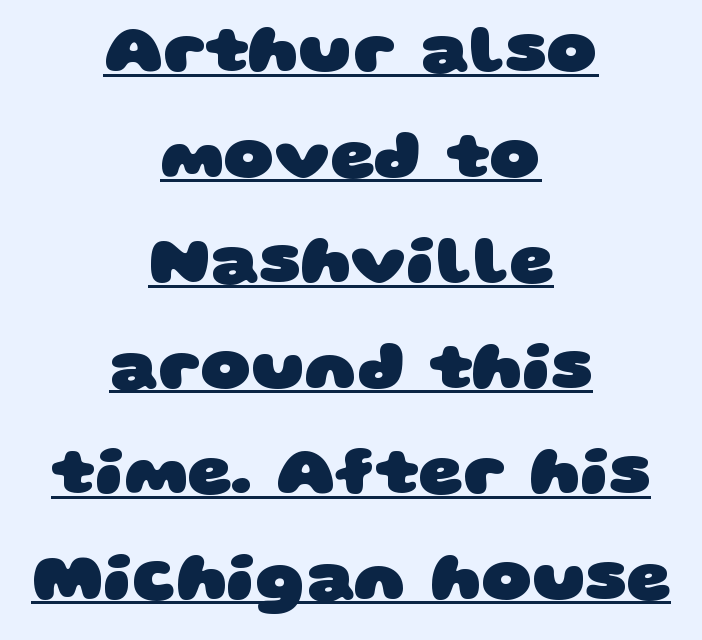
The image shows 69 px heavy, wide sans-serif type; set centered, normal line spacing (1.53x), normal letter spacing, underlined; low stroke contrast and a large x-height.
